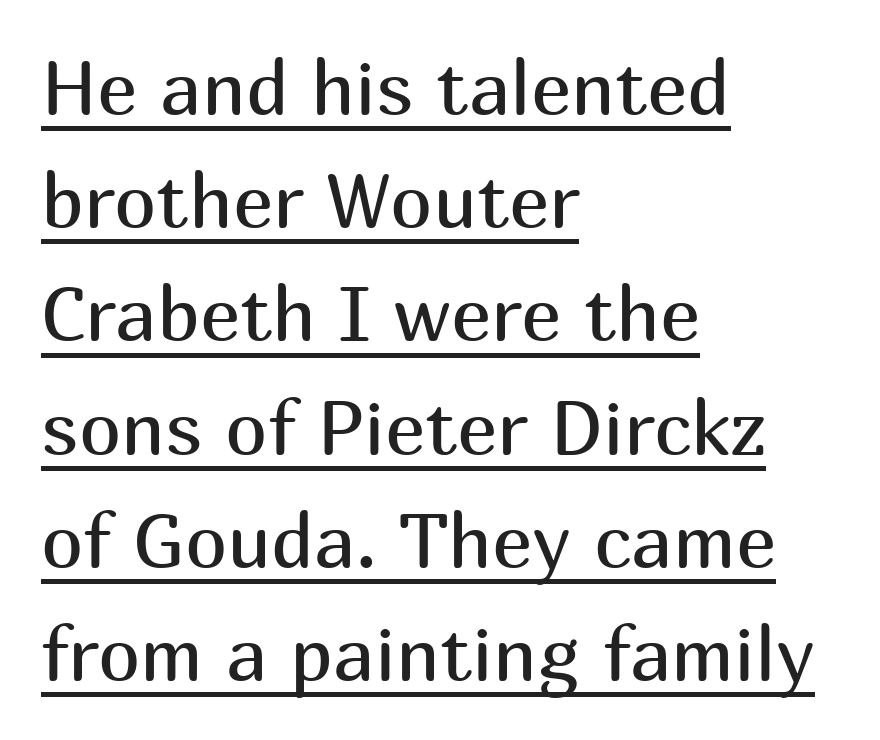
Q: Is the text bold? A: No.
Q: Is the text italic (slanted)? A: No, it is upright.
Q: Is the typeface a serif or a sans-serif typeface? A: Sans-serif.
Q: Is the text underlined? A: Yes.
Q: How is the paragraph aligned? A: Left-aligned.
Q: Is the spacing between letters normal or unusually wide? A: Normal.
Q: Is the spacing between lines tight, normal or loose? A: Normal.
Q: Width (condensed, normal, or wide)? A: Normal.
Q: Stroke contrast? A: Medium.
Q: x-height? A: Medium.
Q: Monospaced? A: No.
